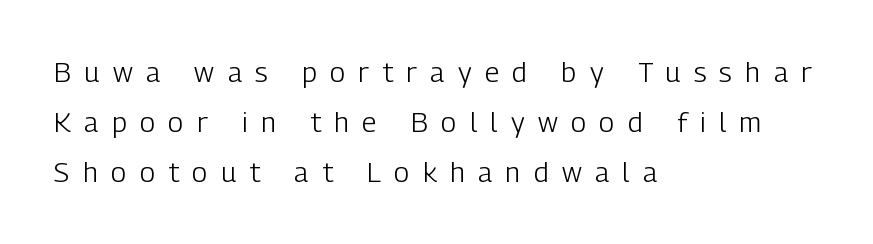
Q: Is the text bold? A: No.
Q: Is the text italic (slanted)? A: No, it is upright.
Q: Is the typeface a serif or a sans-serif typeface? A: Sans-serif.
Q: Is the text underlined? A: No.
Q: How is the paragraph aligned? A: Left-aligned.
Q: Is the spacing between letters normal or unusually wide? A: Unusually wide.
Q: Width (condensed, normal, or wide)? A: Condensed.
Q: Stroke contrast? A: Low.
Q: x-height? A: Medium.
Q: Monospaced? A: No.
